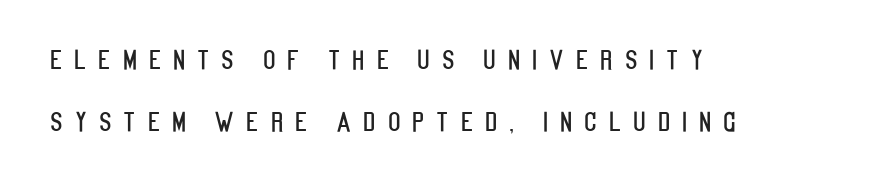
{"italic": "no", "underline": "no", "align": "left", "line_spacing": "loose", "line_spacing_ratio": 2.39, "letter_spacing": "wide", "letter_spacing_em": 0.46, "glyph_px": 26}
